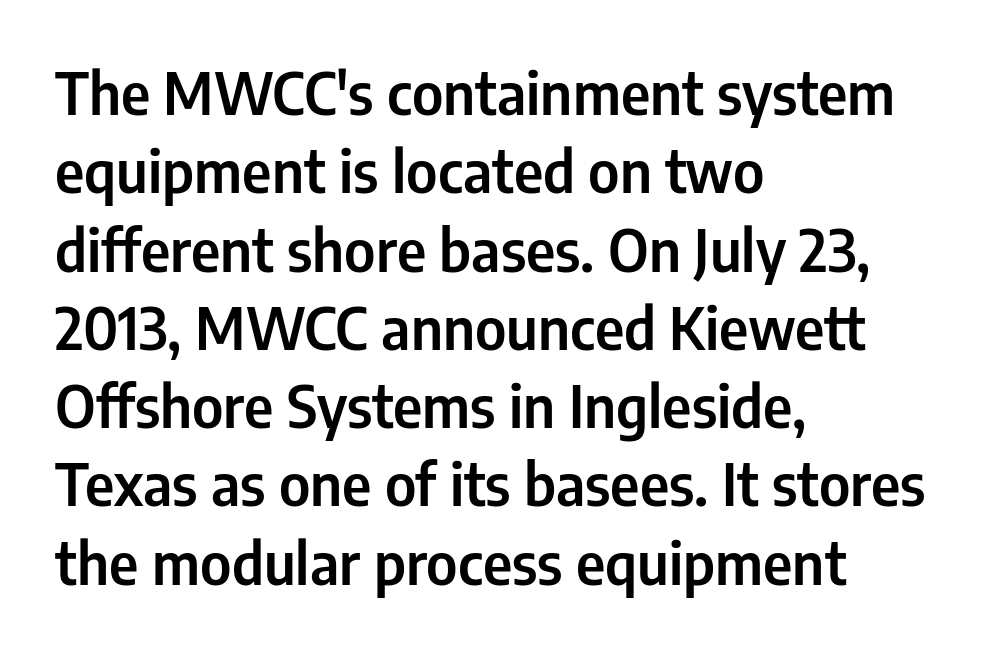
The letters carry no serifs — their stems end cleanly without finishing strokes. Compared with typical body copy, the letter spacing here is the same. What's the leading like? Ordinary, nothing unusual. Proportional: the letters do not fall into vertical columns.
